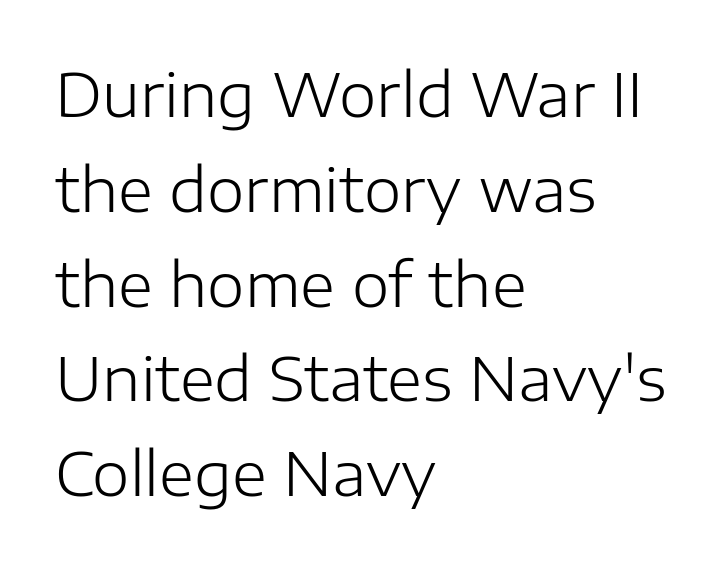
This rendering features lettering with no underline. Stems here are at most as thick as an everyday book face. You can tell it's not italic because the verticals are truly vertical. The characters display no serif detailing; their extremities are plain. Inter-character spacing is left at the font's built-in metrics.
